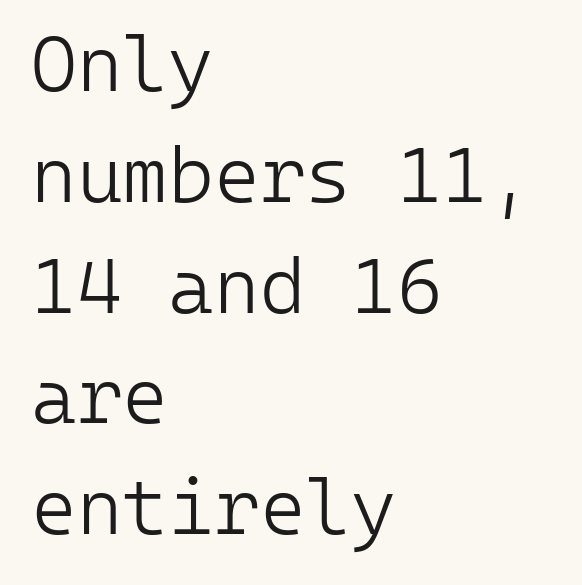
The image shows 78 px light sans-serif type, upright, monospaced; set left-aligned, normal line spacing (1.42x), normal letter spacing, not underlined; low stroke contrast and a medium x-height.
